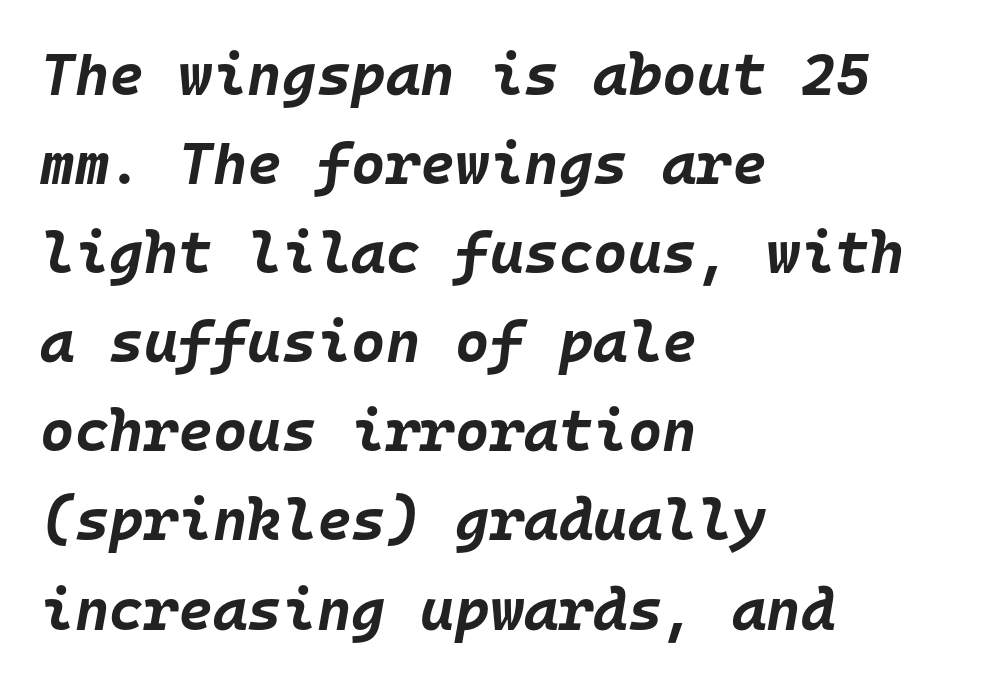
{"italic": "yes", "lean": "right", "slant_degrees": 10, "bold": "yes", "weight": "bold", "width": "normal", "stroke_contrast": "low", "x_height": "large", "monospaced": "yes", "underline": "no", "align": "left", "line_spacing": "normal", "line_spacing_ratio": 1.51, "letter_spacing": "normal", "letter_spacing_em": 0.0, "glyph_px": 59}
